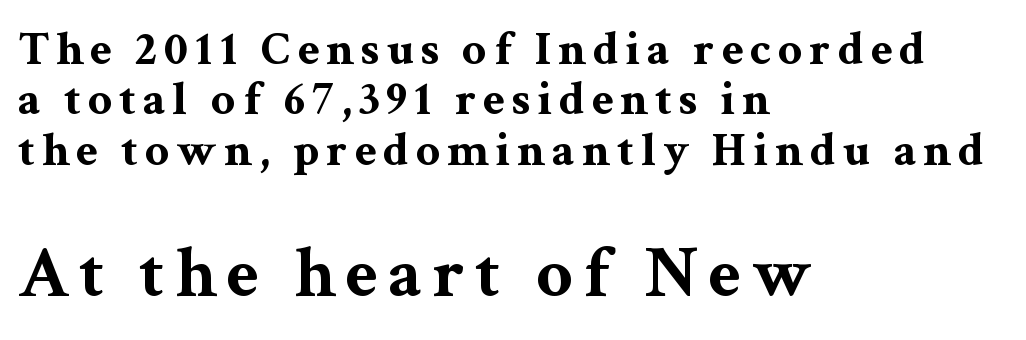
The rendering anchors every line to the left-hand side. Does the bottom block carry the larger type? Yes, it does. The words here are not underlined. This is roman type, the default non-slanted kind. The letters advance in unequal steps, a hallmark of proportional type. The text was rendered using a seriffed face with decorative stroke endings.
